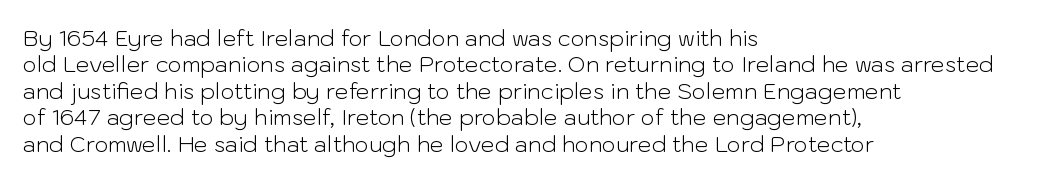
Q: Is the text bold? A: No.
Q: Is the text italic (slanted)? A: No, it is upright.
Q: Is the text underlined? A: No.
Q: How is the paragraph aligned? A: Left-aligned.
Q: Is the spacing between letters normal or unusually wide? A: Normal.
